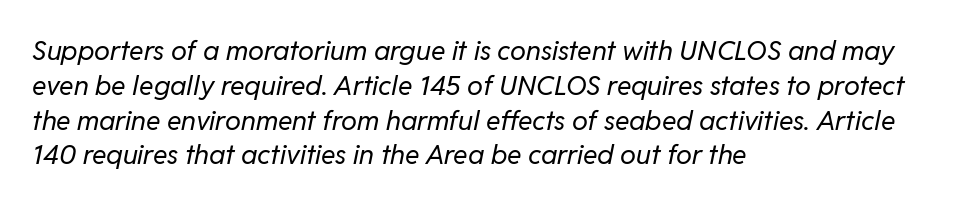
The image shows 27 px text type, italic (leaning right); set left-aligned, normal line spacing (1.29x), normal letter spacing, not underlined.
